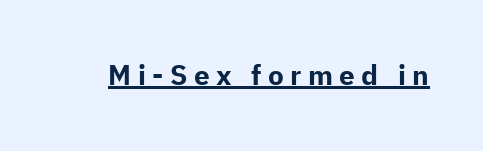
The image shows 28 px bold sans-serif type, upright; set unusually wide letter spacing (+0.23 em), underlined; low stroke contrast and a medium x-height.
